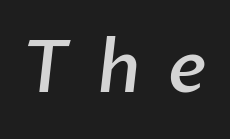
{"serif": "no", "bold": "semi", "weight": "semibold", "width": "normal", "stroke_contrast": "low", "x_height": "medium", "monospaced": "no", "underline": "no", "letter_spacing": "wide", "letter_spacing_em": 0.39, "glyph_px": 71}
